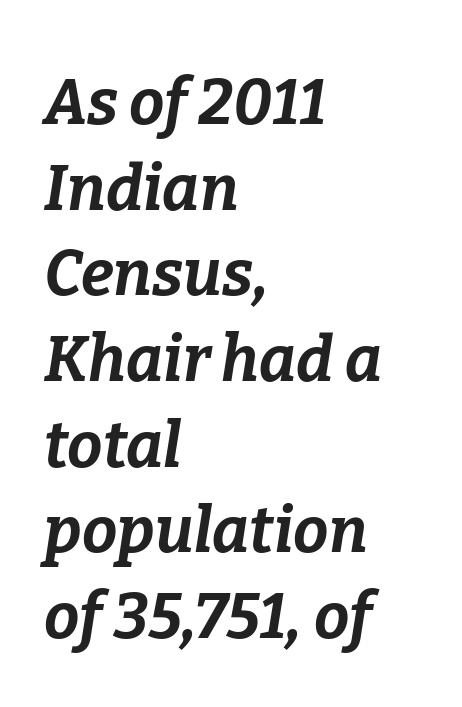
An italicized treatment has been applied to the whole sample. The space directly below the letters is spotless. Caption: multi-line text, flush left, ragged right. The designer left line spacing at the default. The rendering uses a bold face; every stroke is thick and dark.
